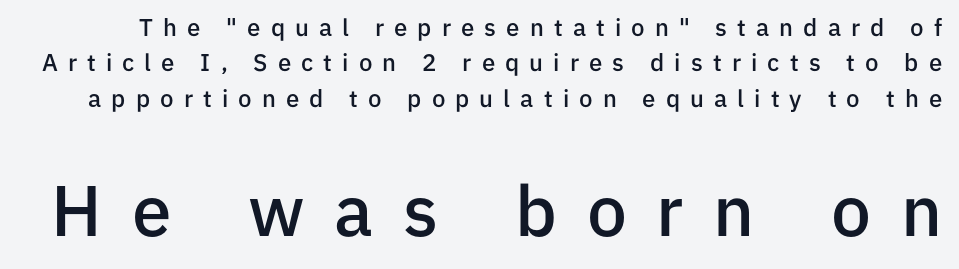
The image shows 71 px semibold sans-serif type, upright; set normal line spacing (1.47x), unusually wide letter spacing (+0.42 em), not underlined; the second (bottom) block is 2.96x larger; low stroke contrast and a medium x-height.
